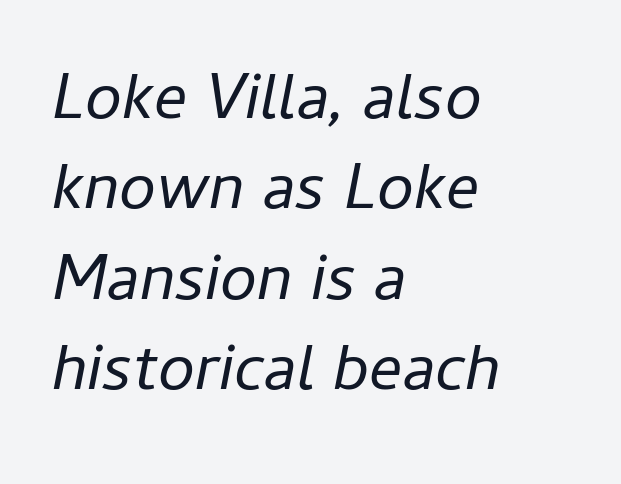
The image shows 66 px regular-weight type, italic (leaning right); set left-aligned, normal line spacing (1.37x), normal letter spacing, not underlined; low stroke contrast and a medium x-height.
